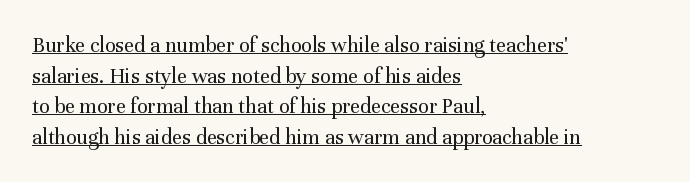
The font is comparable to plain body text, perhaps lighter. A baseline rule has been typeset under these characters. A classic flush-left, rag-right setting is used for this passage. A normal amount of white space separates one row of letters from the next. Students, note that the glyphs here touch the page at normal intervals. Italic: no, the glyphs are upright roman.
